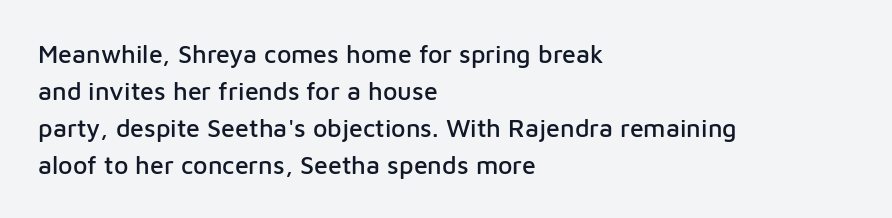
The space beneath each line is pristine and unruled. Compared with typical paragraphs, the rows here are spaced about the same. Notice how the passage keeps a crisp vertical edge on the left only. Short note: letters normally spaced.
